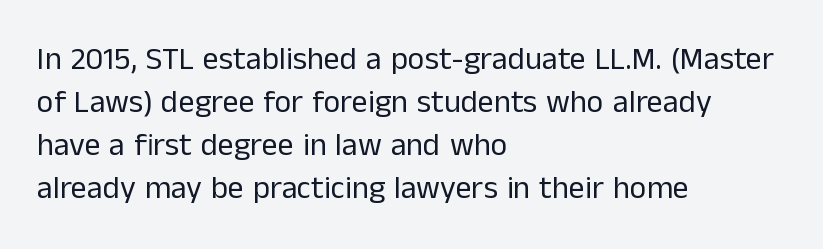
{"serif": "no", "italic": "no", "bold": "no", "weight": "regular", "width": "normal", "stroke_contrast": "low", "x_height": "medium", "monospaced": "no", "underline": "no", "align": "left", "line_spacing": "normal", "line_spacing_ratio": 1.34, "letter_spacing": "normal", "letter_spacing_em": 0.0, "glyph_px": 32}
